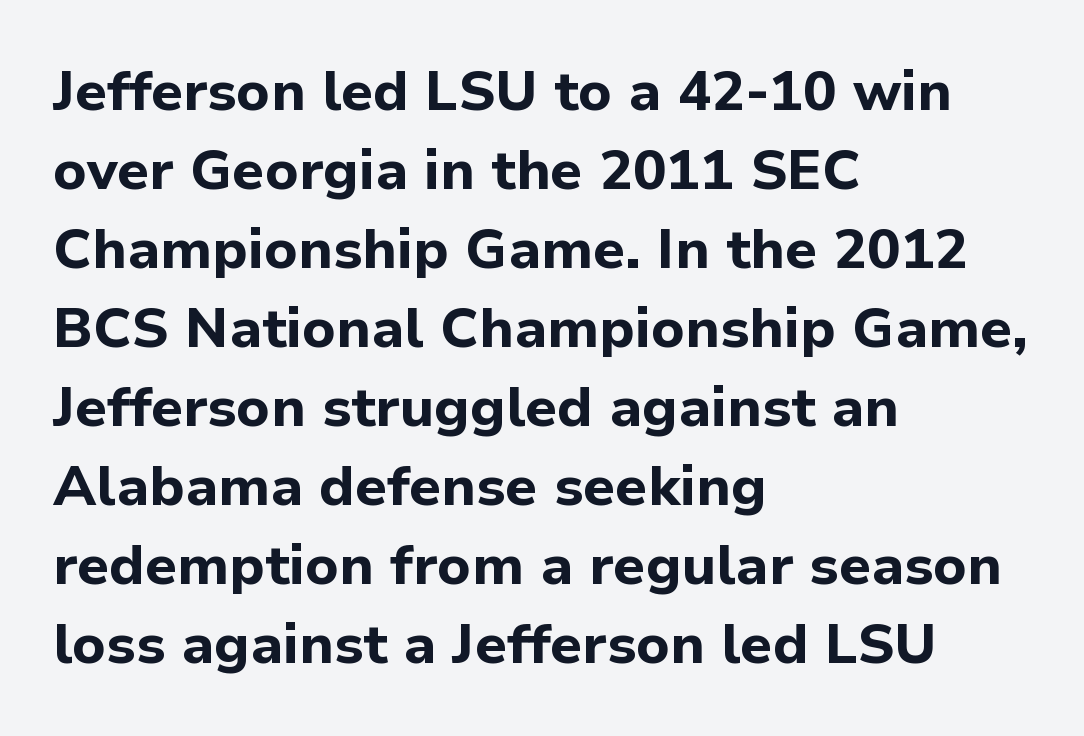
Ascenders rise straight up at ninety degrees. Line starts are locked; line ends wander. Glyph-to-glyph distance matches everyday printed text. Honestly, the row spacing looks completely unremarkable. Set as a true bold cut, around the 700 mark.
